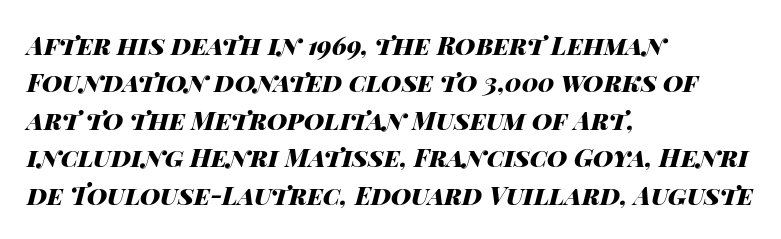
Q: Is the text bold? A: Yes.
Q: Is the text italic (slanted)? A: Yes, it leans right by about 14 degrees.
Q: Is the text underlined? A: No.
Q: How is the paragraph aligned? A: Left-aligned.
Q: Is the spacing between letters normal or unusually wide? A: Normal.
Q: Is the spacing between lines tight, normal or loose? A: Normal.
